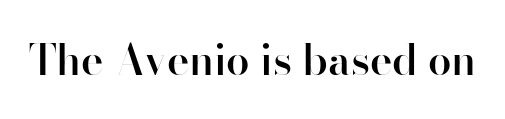
How heavy is the stroke? Medium-heavy — a semibold, shy of bold. Caption: standard tracking, unaltered. Rule under the text: the space is simply empty. Posture: upright roman. Note: no serifs on the glyphs. Proportional: the letters do not fall into vertical columns.
